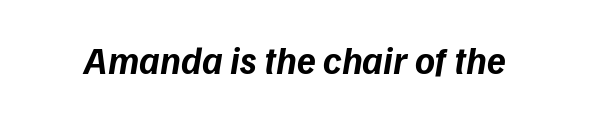
A clean baseline with only descenders dipping below it. The gaps between neighbouring characters are ordinary and unremarkable. A dark, heavy texture on the line: the type is bold. Each letter keeps its own natural width here, so spacing adapts to shape. To sum up the face: it is a sans, with no serifs.
